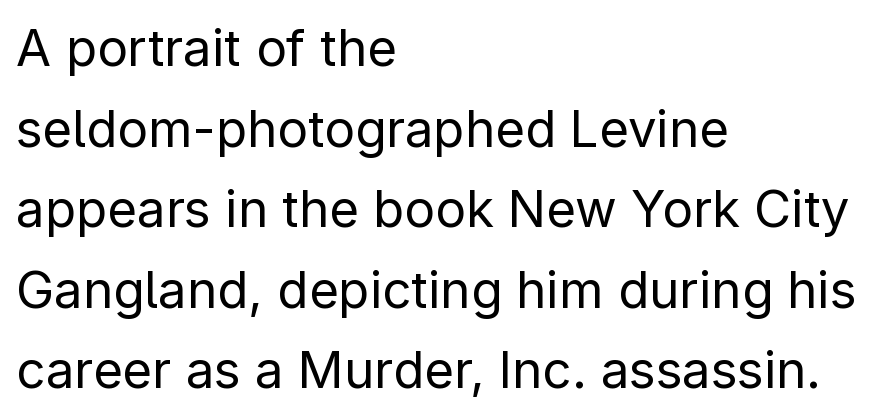
Q: Is the text bold? A: No.
Q: Is the text italic (slanted)? A: No, it is upright.
Q: Is the typeface a serif or a sans-serif typeface? A: Sans-serif.
Q: Is the text underlined? A: No.
Q: How is the paragraph aligned? A: Left-aligned.
Q: Is the spacing between letters normal or unusually wide? A: Normal.
Q: Is the spacing between lines tight, normal or loose? A: Normal.
Q: Width (condensed, normal, or wide)? A: Normal.
Q: Stroke contrast? A: Low.
Q: x-height? A: Medium.
Q: Monospaced? A: No.
